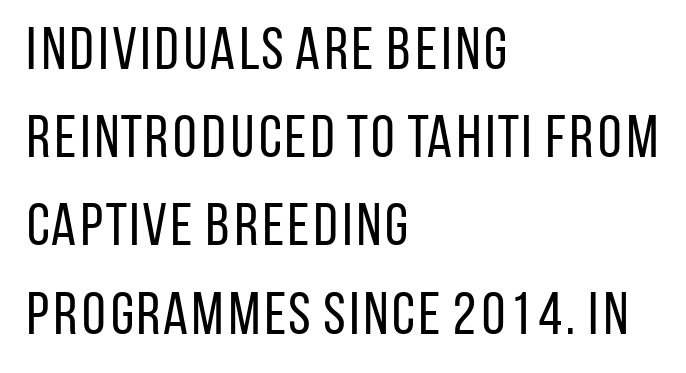
The image shows 60 px regular-weight, condensed sans-serif type, upright; set left-aligned, normal line spacing (1.47x), normal letter spacing, not underlined; low stroke contrast and a large x-height.
